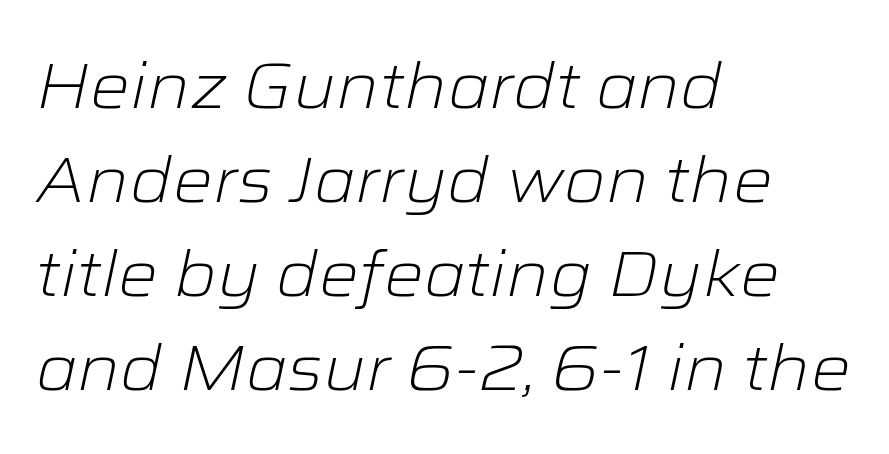
Q: Is the text bold? A: No.
Q: Is the text italic (slanted)? A: Yes, it leans right by about 12 degrees.
Q: Is the text underlined? A: No.
Q: How is the paragraph aligned? A: Left-aligned.
Q: Is the spacing between letters normal or unusually wide? A: Normal.
Q: Is the spacing between lines tight, normal or loose? A: Normal.
Q: Width (condensed, normal, or wide)? A: Wide.
Q: Stroke contrast? A: Low.
Q: x-height? A: Medium.
Q: Monospaced? A: No.
